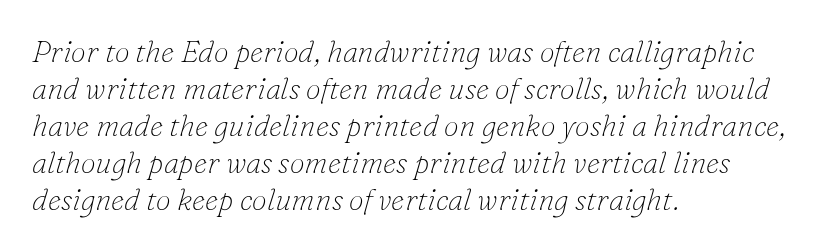
No word sits above an underline. The letters are slanted; this is an italic face. A typesetter would call this proportional, since set widths differ per character. Nothing heavy about these letters — not bold at all.
